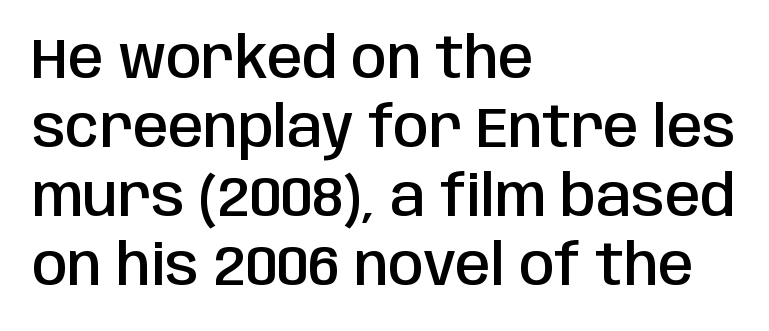
{"serif": "no", "italic": "no", "bold": "semi", "weight": "semibold", "width": "condensed", "stroke_contrast": "low", "x_height": "large", "monospaced": "no", "underline": "no", "align": "left", "line_spacing_ratio": 1.21, "letter_spacing": "normal", "letter_spacing_em": 0.0, "glyph_px": 57}
